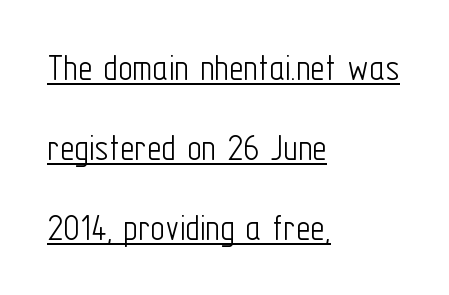
Q: Is the text bold? A: No.
Q: Is the text italic (slanted)? A: No, it is upright.
Q: Is the typeface a serif or a sans-serif typeface? A: Sans-serif.
Q: Is the text underlined? A: Yes.
Q: How is the paragraph aligned? A: Left-aligned.
Q: Is the spacing between letters normal or unusually wide? A: Normal.
Q: Is the spacing between lines tight, normal or loose? A: Loose.
Q: Width (condensed, normal, or wide)? A: Condensed.
Q: Stroke contrast? A: Low.
Q: x-height? A: Medium.
Q: Monospaced? A: No.
